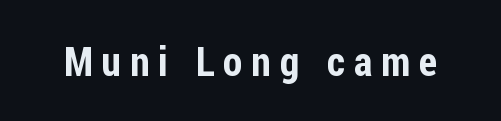
Q: Is the text italic (slanted)? A: No, it is upright.
Q: Is the typeface a serif or a sans-serif typeface? A: Sans-serif.
Q: Is the text underlined? A: No.
Q: Is the spacing between letters normal or unusually wide? A: Unusually wide.
Q: Width (condensed, normal, or wide)? A: Condensed.
Q: Stroke contrast? A: Low.
Q: x-height? A: Medium.
Q: Monospaced? A: No.
